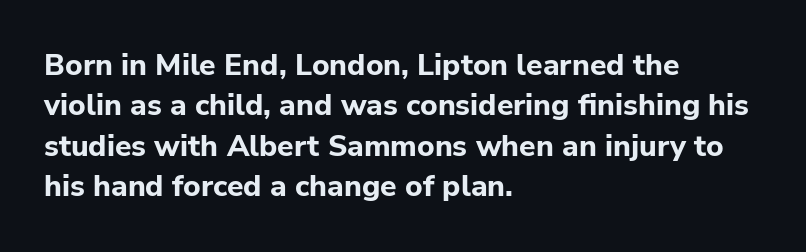
{"serif": "no", "italic": "no", "bold": "yes", "weight": "bold", "width": "normal", "stroke_contrast": "low", "x_height": "medium", "monospaced": "no", "underline": "no", "align": "left", "line_spacing": "normal", "line_spacing_ratio": 1.35, "letter_spacing": "normal", "letter_spacing_em": 0.0, "glyph_px": 30}
